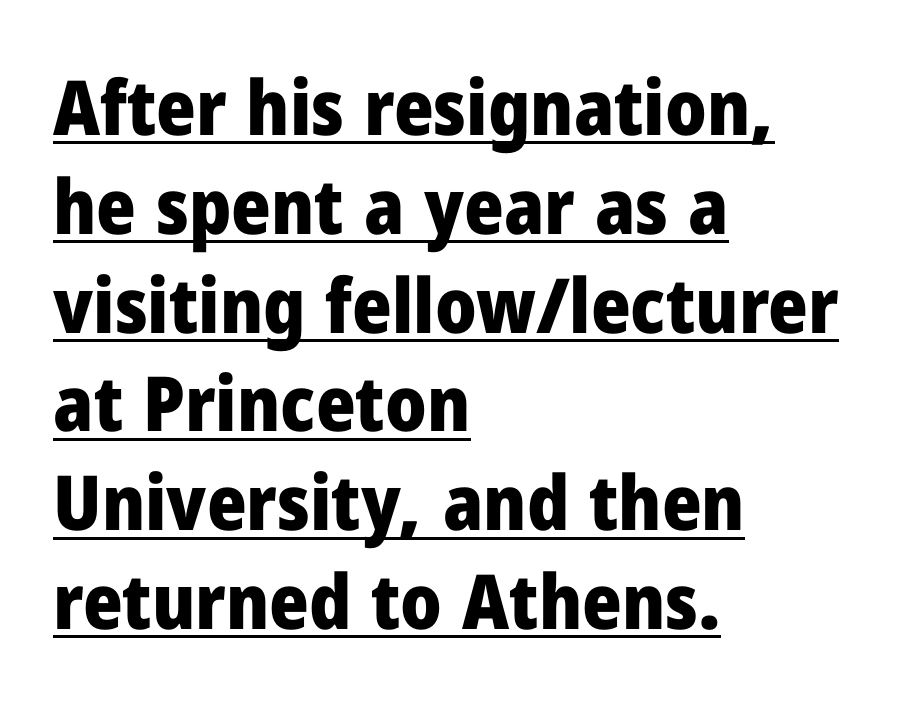
{"serif": "no", "italic": "no", "bold": "yes", "weight": "heavy", "width": "normal", "stroke_contrast": "low", "x_height": "medium", "monospaced": "no", "underline": "yes", "align": "left", "line_spacing": "normal", "line_spacing_ratio": 1.3, "letter_spacing": "normal", "letter_spacing_em": 0.0, "glyph_px": 76}
